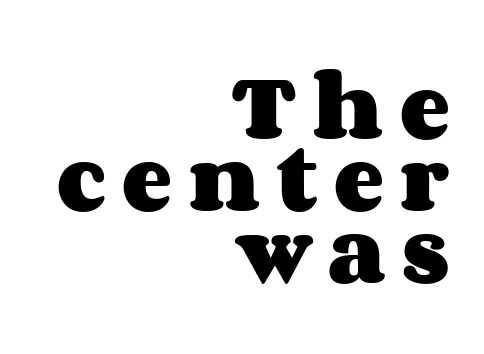
Here the designer chose a conventional face with non-uniform glyph widths. Bare-footed words on every line. This block would grow much taller if given ordinary leading; it's compressed now. Visually the block forms a straight wall on the right and a jagged coastline on the left. Here the glyphs are tracked loosely, breaking word shapes into spaced letters. Weight check: bold — yes, fully.
